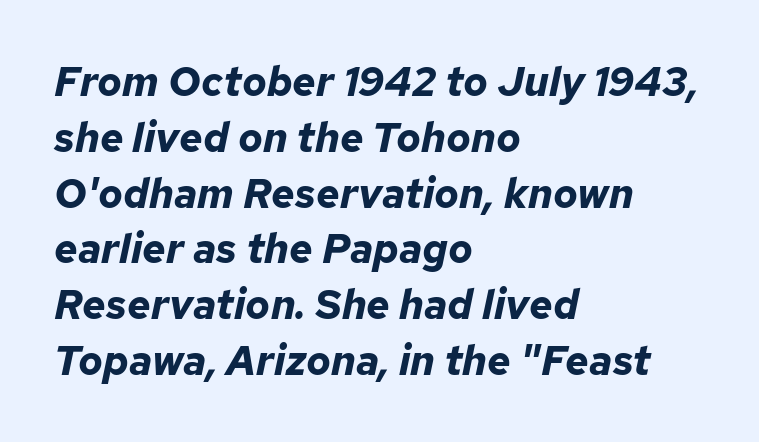
Q: Is the text bold? A: Yes.
Q: Is the text italic (slanted)? A: Yes, it leans right by about 12 degrees.
Q: Is the text underlined? A: No.
Q: How is the paragraph aligned? A: Left-aligned.
Q: Is the spacing between letters normal or unusually wide? A: Normal.
Q: Is the spacing between lines tight, normal or loose? A: Normal.
Q: Width (condensed, normal, or wide)? A: Normal.
Q: Stroke contrast? A: Low.
Q: x-height? A: Medium.
Q: Monospaced? A: No.
